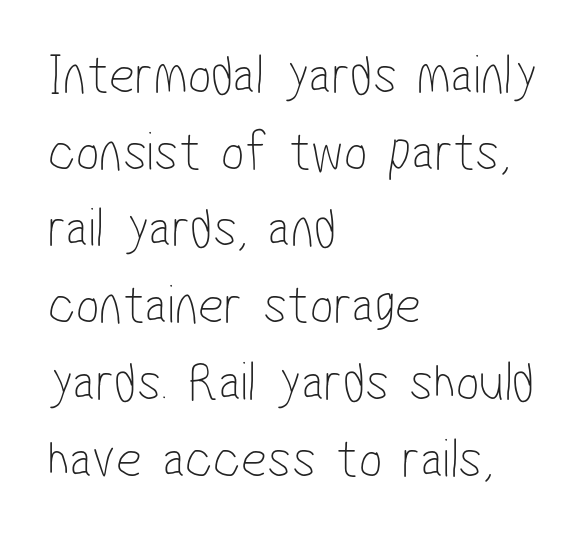
The image shows 56 px thin, condensed sans-serif type; set left-aligned, normal line spacing (1.37x), normal letter spacing, not underlined; low stroke contrast and a medium x-height.
